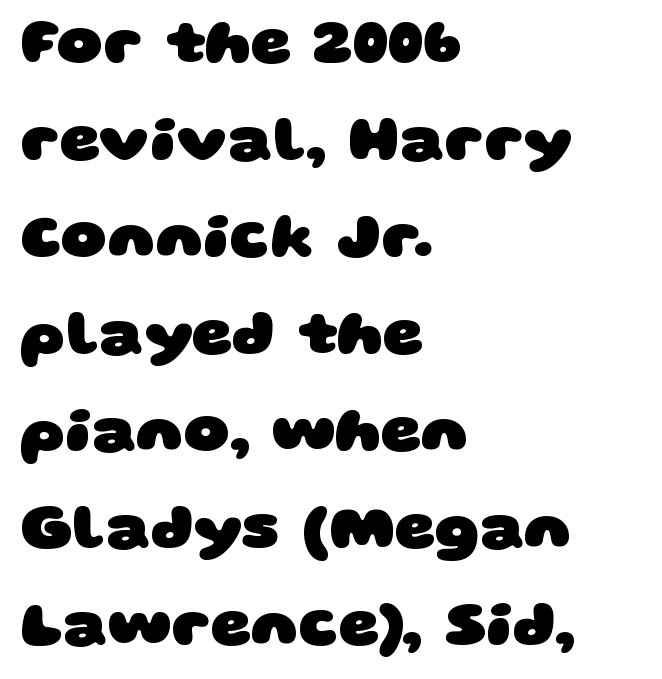
The image shows 63 px heavy, wide sans-serif type; set left-aligned, normal line spacing (1.54x), normal letter spacing, not underlined; low stroke contrast and a large x-height.
